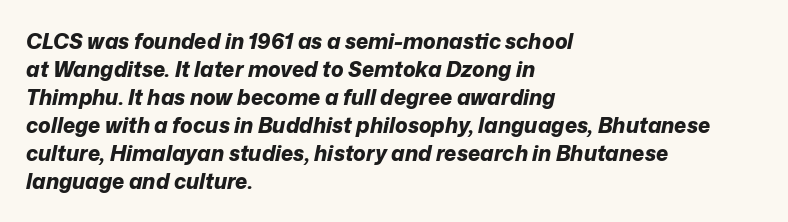
If you drew a ruler down the left edge, every line would touch it. If you measured baseline to baseline, you'd find a middling distance. Plenty of ink on the page — the face is bold. Underline: absent. Default kerning and tracking; the words read as compact shapes. If you drew a line through each stem, it would be angled.
